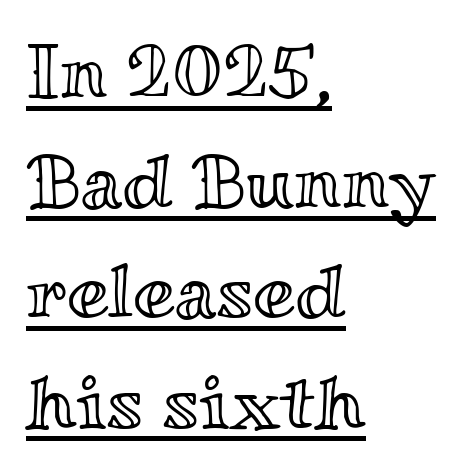
The image shows 76 px wide type, upright; set left-aligned, normal line spacing (1.45x), normal letter spacing, underlined; a small x-height.
